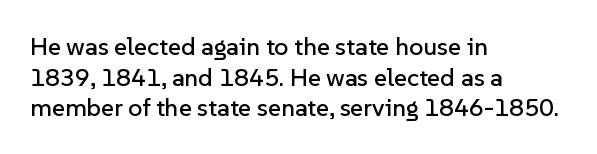
Q: Is the text italic (slanted)? A: No, it is upright.
Q: Is the text underlined? A: No.
Q: How is the paragraph aligned? A: Left-aligned.
Q: Is the spacing between letters normal or unusually wide? A: Normal.
